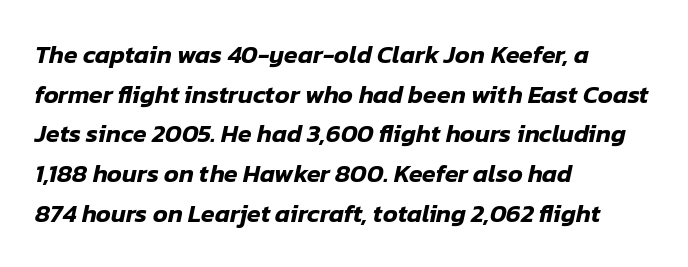
Q: Is the text italic (slanted)? A: Yes, it leans right by about 12 degrees.
Q: Is the text underlined? A: No.
Q: How is the paragraph aligned? A: Left-aligned.
Q: Is the spacing between letters normal or unusually wide? A: Normal.
Q: Is the spacing between lines tight, normal or loose? A: Normal.
